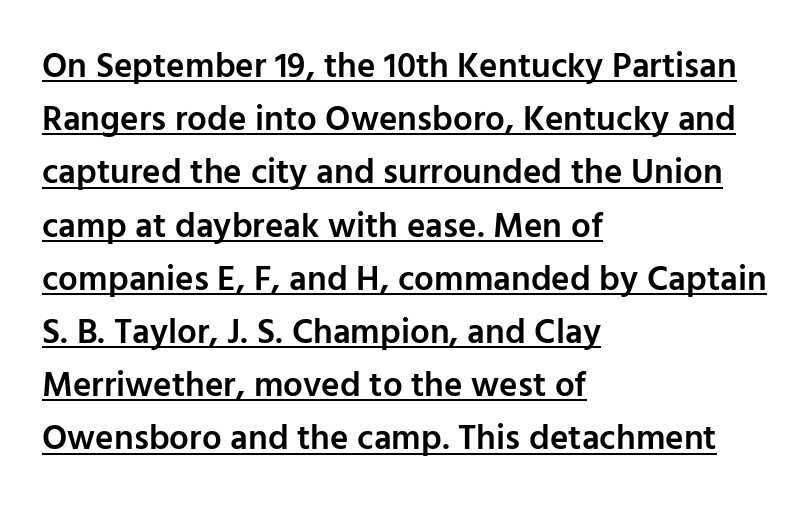
Q: Is the text bold? A: Semi-bold.
Q: Is the text italic (slanted)? A: No, it is upright.
Q: Is the typeface a serif or a sans-serif typeface? A: Sans-serif.
Q: Is the text underlined? A: Yes.
Q: How is the paragraph aligned? A: Left-aligned.
Q: Is the spacing between letters normal or unusually wide? A: Normal.
Q: Is the spacing between lines tight, normal or loose? A: Normal.
Q: Width (condensed, normal, or wide)? A: Normal.
Q: Stroke contrast? A: Low.
Q: x-height? A: Medium.
Q: Monospaced? A: No.
